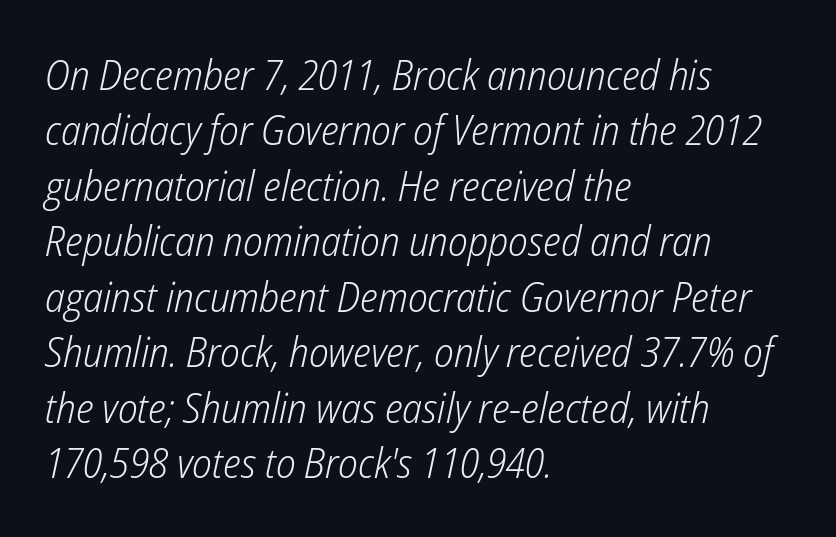
The image shows 42 px light, condensed type, italic (leaning right); set left-aligned, normal line spacing (1.32x), normal letter spacing, not underlined; low stroke contrast and a medium x-height.
